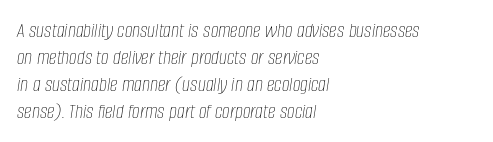
Q: Is the text bold? A: No.
Q: Is the text italic (slanted)? A: Yes, it leans right by about 8 degrees.
Q: Is the text underlined? A: No.
Q: How is the paragraph aligned? A: Left-aligned.
Q: Is the spacing between letters normal or unusually wide? A: Normal.
